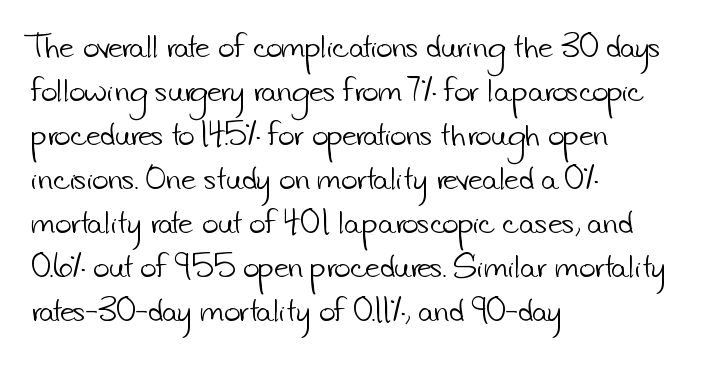
{"serif": "no", "bold": "no", "weight": "light", "width": "normal", "stroke_contrast": "low", "x_height": "small", "monospaced": "no", "underline": "no", "align": "left", "line_spacing": "normal", "line_spacing_ratio": 1.57, "letter_spacing": "normal", "letter_spacing_em": 0.0, "glyph_px": 28}
